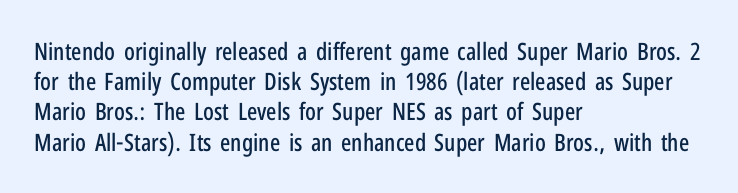
The image shows 24 px text type, upright; set left-aligned, normal line spacing (1.26x), normal letter spacing, not underlined.
